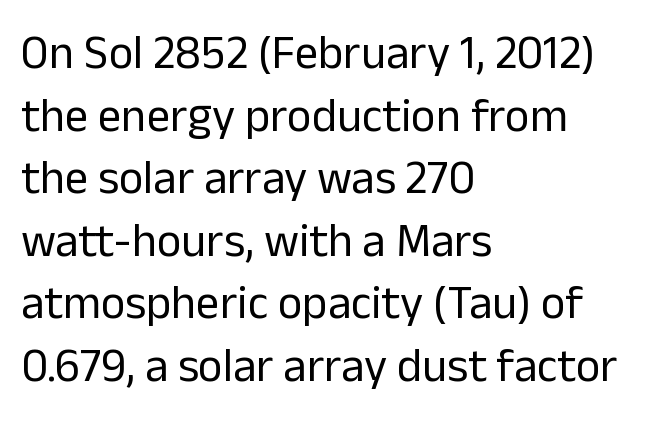
The image shows 47 px regular-weight sans-serif type, upright; set left-aligned, normal line spacing (1.33x), normal letter spacing, not underlined; low stroke contrast and a medium x-height.
